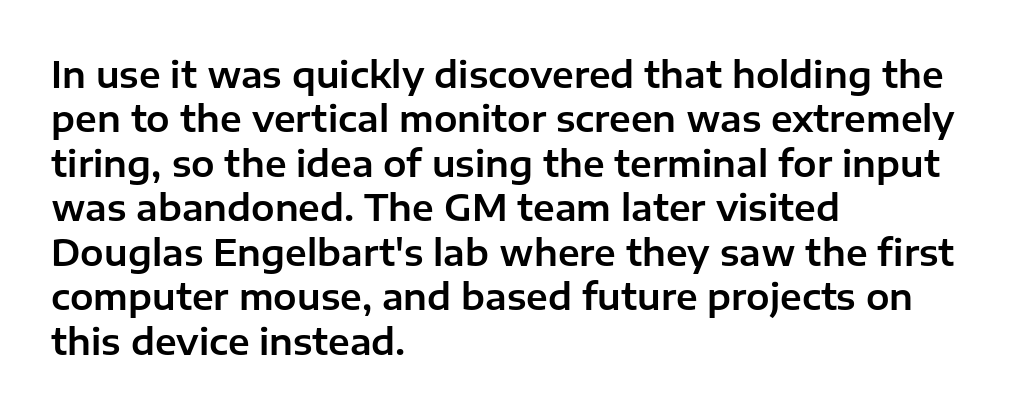
The image shows 35 px sans-serif type, upright; set left-aligned, normal line spacing (1.27x), normal letter spacing, not underlined; low stroke contrast and a medium x-height.
